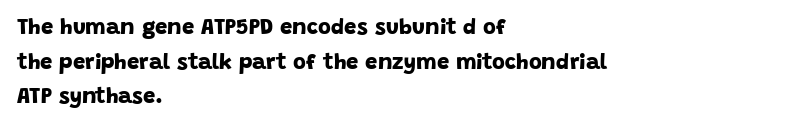
Notice how the passage keeps a crisp vertical edge on the left only. A normal amount of white space separates one row of letters from the next. These lines keep a tight, regular rhythm from letter to letter. The strip under each line holds only bare page.
